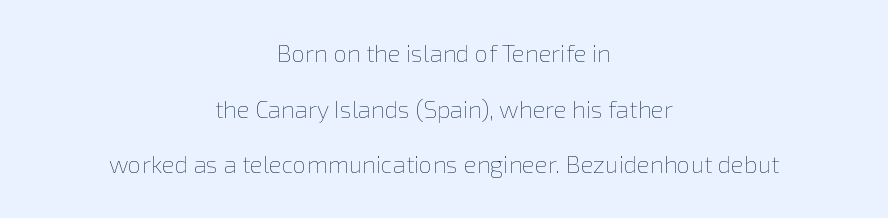
Q: Is the text bold? A: No.
Q: Is the text italic (slanted)? A: No, it is upright.
Q: Is the text underlined? A: No.
Q: How is the paragraph aligned? A: Centered.
Q: Is the spacing between letters normal or unusually wide? A: Normal.
Q: Is the spacing between lines tight, normal or loose? A: Loose.
